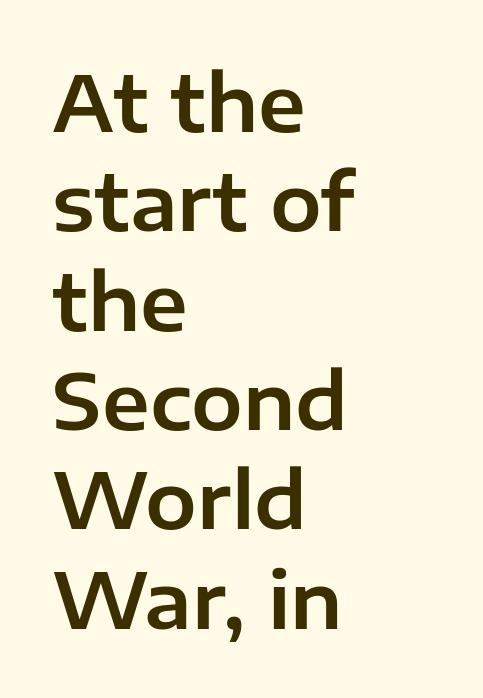
Q: Is the text italic (slanted)? A: No, it is upright.
Q: Is the typeface a serif or a sans-serif typeface? A: Sans-serif.
Q: Is the text underlined? A: No.
Q: How is the paragraph aligned? A: Left-aligned.
Q: Is the spacing between letters normal or unusually wide? A: Normal.
Q: Is the spacing between lines tight, normal or loose? A: Normal.
Q: Width (condensed, normal, or wide)? A: Normal.
Q: Stroke contrast? A: Low.
Q: x-height? A: Medium.
Q: Monospaced? A: No.
